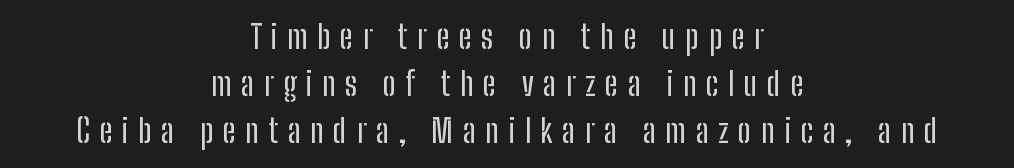
Typeset on center — no edge is straight. Character widths vary here, with narrow letters taking less room than wide ones. The characters display no serif detailing; their extremities are plain. Glance below the letters and you will spot only blank space. Spacing between characters has been opened up far beyond the box default.
